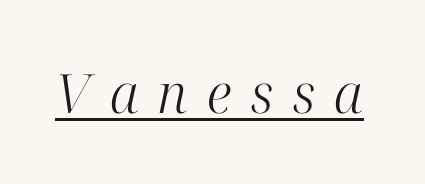
The image shows 54 px light serif type, italic (leaning right); set unusually wide letter spacing (+0.35 em), underlined; high stroke contrast and a medium x-height.
